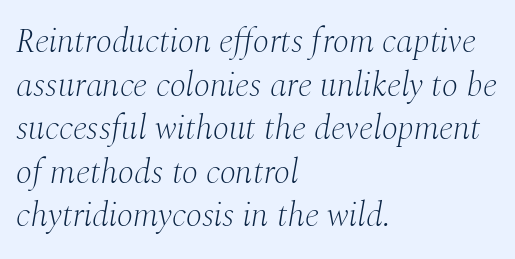
Line starts are locked; line ends wander. A typesetter would call this leading conventional body-copy spacing. Clear beneath every line of the passage. Spacing verdict: proportional, widths tailored to each character. Serifs: yes, visible at the terminals of the letterforms.
